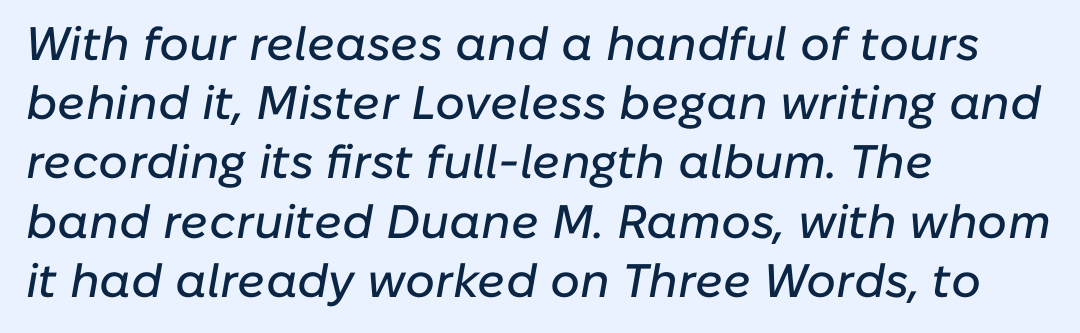
The image shows 47 px text type, italic (leaning right); set left-aligned, normal line spacing (1.26x), normal letter spacing, not underlined; low stroke contrast and a medium x-height.
